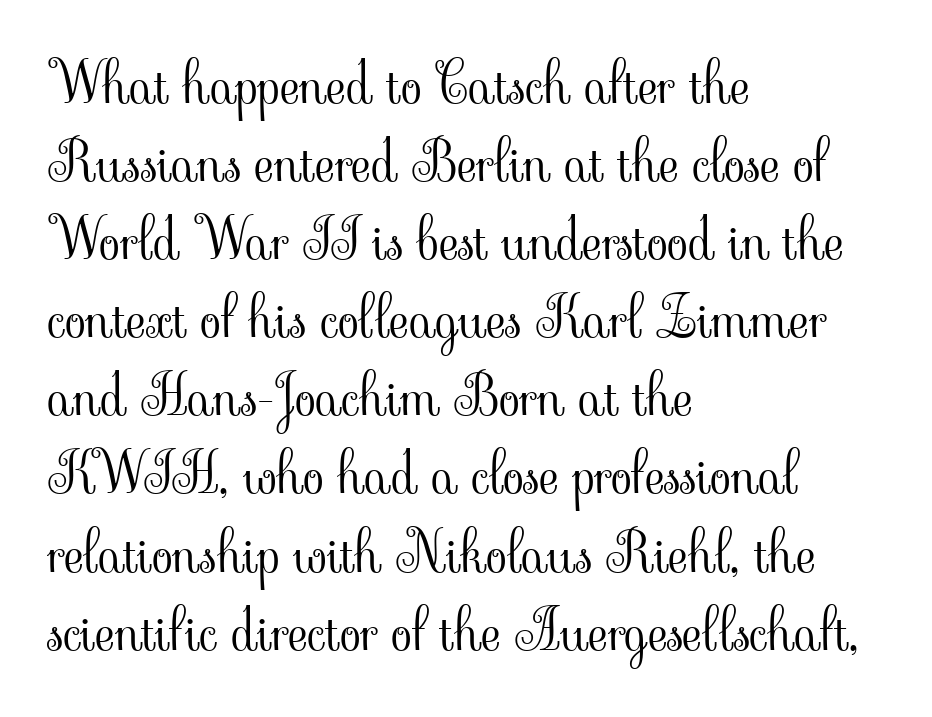
The image shows 55 px light serif type, upright; set left-aligned, normal line spacing (1.42x), normal letter spacing, not underlined; low stroke contrast and a small x-height.
